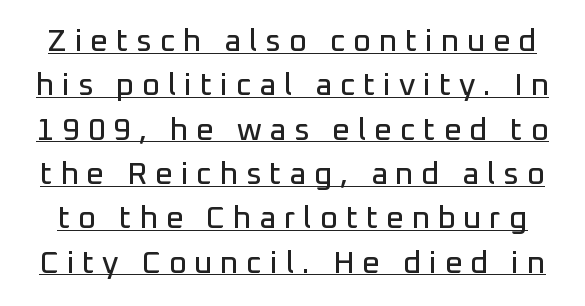
The image shows 31 px sans-serif type, upright; set normal line spacing (1.43x), unusually wide letter spacing (+0.25 em), underlined; low stroke contrast and a medium x-height.
